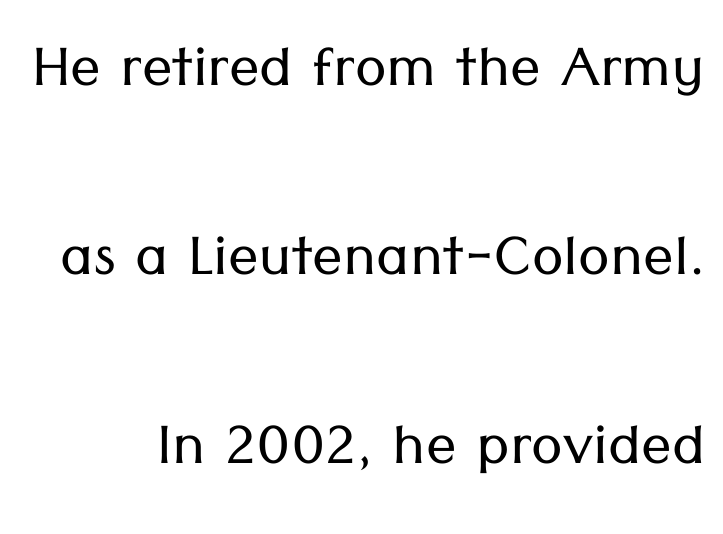
The image shows 76 px light sans-serif type, upright; set loose line spacing (2.49x), normal letter spacing, not underlined; low stroke contrast and a medium x-height.
